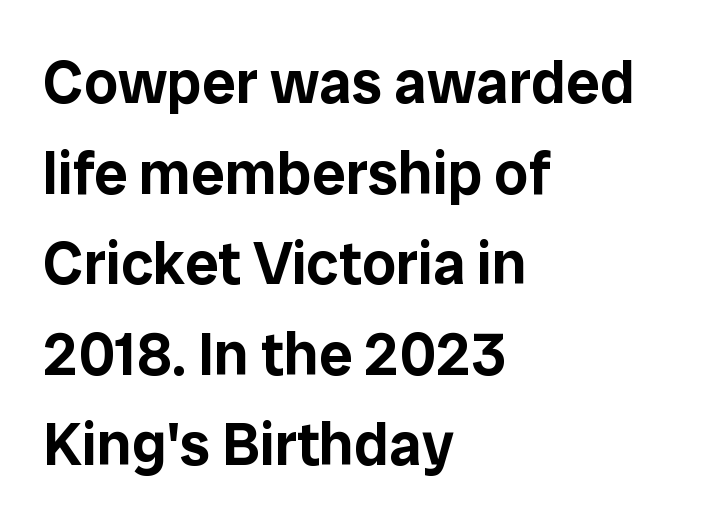
Q: Is the text italic (slanted)? A: No, it is upright.
Q: Is the typeface a serif or a sans-serif typeface? A: Sans-serif.
Q: Is the text underlined? A: No.
Q: How is the paragraph aligned? A: Left-aligned.
Q: Is the spacing between letters normal or unusually wide? A: Normal.
Q: Is the spacing between lines tight, normal or loose? A: Normal.
Q: Width (condensed, normal, or wide)? A: Normal.
Q: Stroke contrast? A: Low.
Q: x-height? A: Medium.
Q: Monospaced? A: No.
